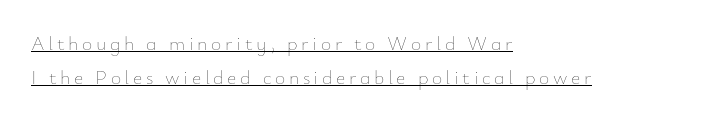
Q: Is the text bold? A: No.
Q: Is the text italic (slanted)? A: No, it is upright.
Q: Is the text underlined? A: Yes.
Q: How is the paragraph aligned? A: Left-aligned.
